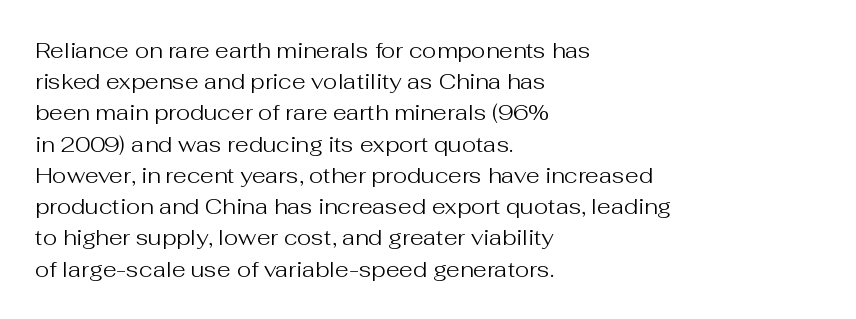
{"italic": "no", "bold": "no", "underline": "no", "align": "left", "line_spacing": "normal", "line_spacing_ratio": 1.42, "letter_spacing": "normal", "letter_spacing_em": 0.0, "glyph_px": 22}
